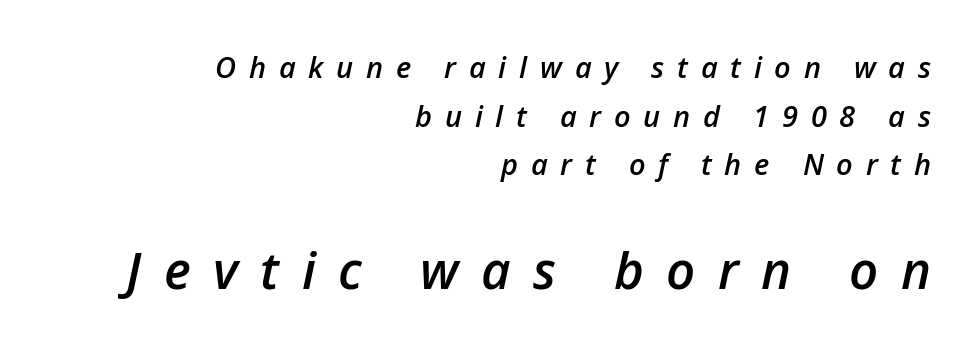
{"italic": "yes", "lean": "right", "slant_degrees": 12, "bold": "semi", "weight": "semibold", "width": "normal", "stroke_contrast": "low", "x_height": "medium", "monospaced": "no", "underline": "no", "align": "right", "line_spacing": "normal", "line_spacing_ratio": 1.68, "letter_spacing": "wide", "letter_spacing_em": 0.44, "larger_block": "second", "size_ratio": 1.76, "glyph_px": 51}
